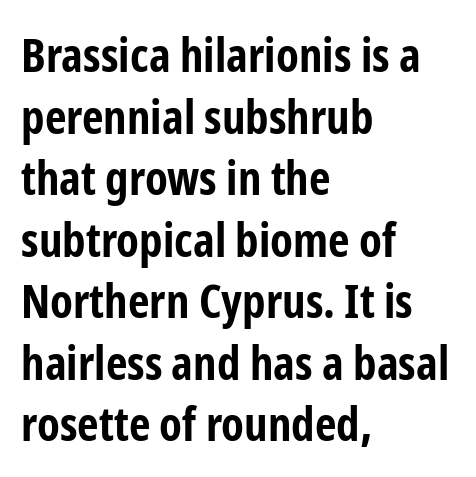
The image shows 47 px bold, condensed sans-serif type, upright; set left-aligned, normal line spacing (1.31x), normal letter spacing, not underlined; low stroke contrast and a medium x-height.
